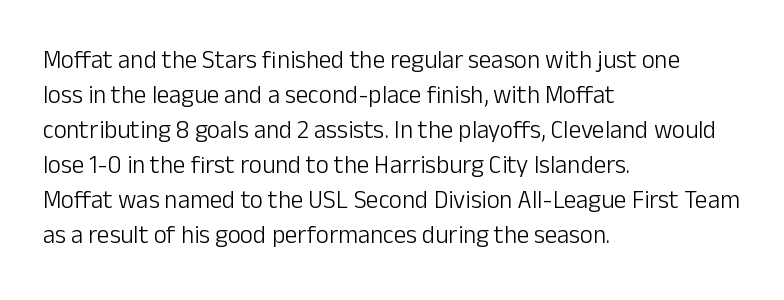
The image shows 25 px text type, upright; set left-aligned, normal line spacing (1.4x), normal letter spacing, not underlined.
